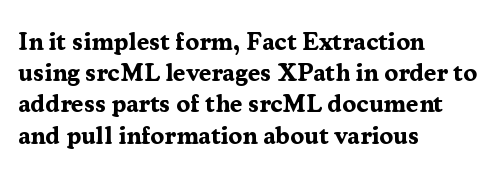
The image shows 25 px bold type, upright; set left-aligned, normal line spacing (1.25x), normal letter spacing, not underlined.
